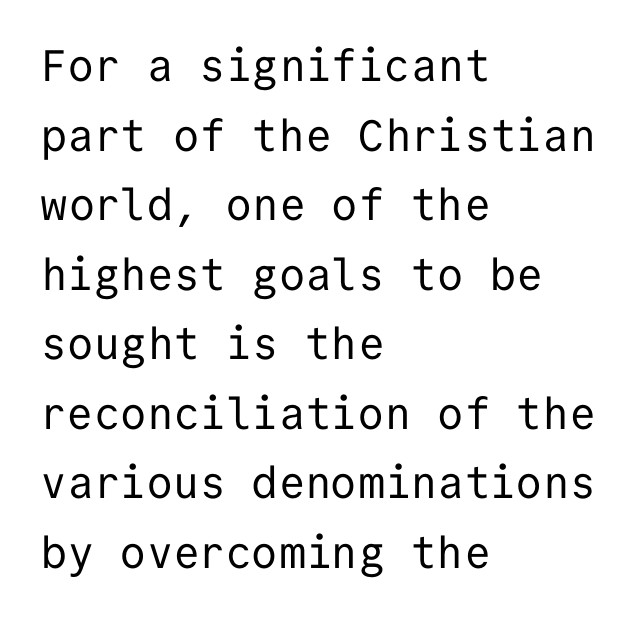
{"serif": "no", "italic": "no", "bold": "no", "weight": "regular", "width": "normal", "stroke_contrast": "low", "x_height": "medium", "monospaced": "yes", "underline": "no", "align": "left", "line_spacing": "normal", "line_spacing_ratio": 1.58, "letter_spacing": "normal", "letter_spacing_em": 0.0, "glyph_px": 44}
